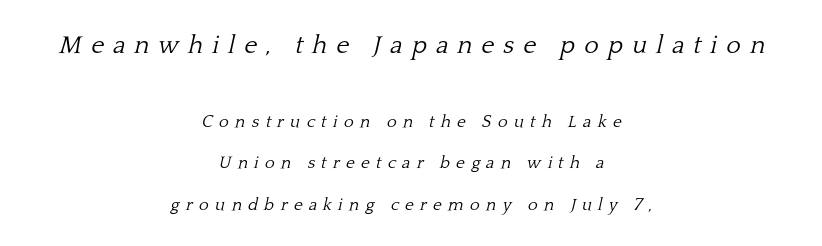
Does the lettering tilt? It does — this is italic. The specimen omits any rule beneath the text block's lines. These lines have a slow, spaced-out rhythm from letter to letter. Line spacing here is loose. The rendering shrinks the type as you move from the upper chunk to the lower. Each line is balanced around a shared central axis.
